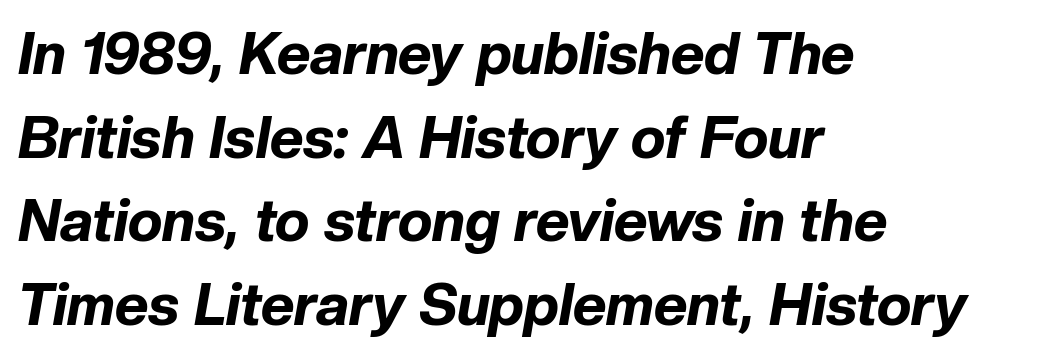
{"italic": "yes", "lean": "right", "slant_degrees": 10, "bold": "yes", "weight": "bold", "width": "normal", "stroke_contrast": "low", "x_height": "medium", "monospaced": "no", "underline": "no", "align": "left", "line_spacing": "normal", "line_spacing_ratio": 1.44, "letter_spacing": "normal", "letter_spacing_em": 0.0, "glyph_px": 58}
